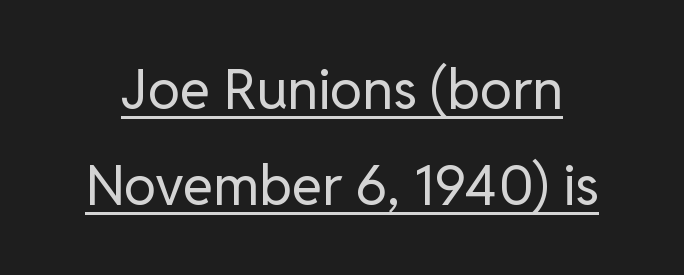
{"serif": "no", "italic": "no", "bold": "no", "weight": "regular", "width": "normal", "stroke_contrast": "low", "x_height": "medium", "monospaced": "no", "underline": "yes", "line_spacing_ratio": 1.75, "letter_spacing": "normal", "letter_spacing_em": 0.0, "glyph_px": 55}
